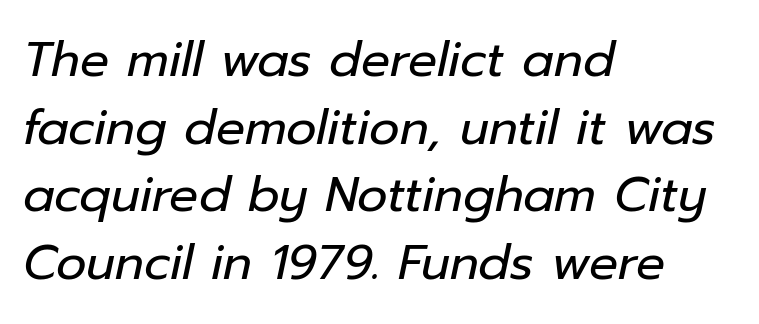
A typesetter would call this leading conventional body-copy spacing. Alignment: flush left. Varying glyph widths throughout — classic text-font behaviour. Ink coverage per letter is moderate at most. The specimen omits any rule beneath the text block's lines. The letters sit at their default tracking, neither squeezed nor spread.
